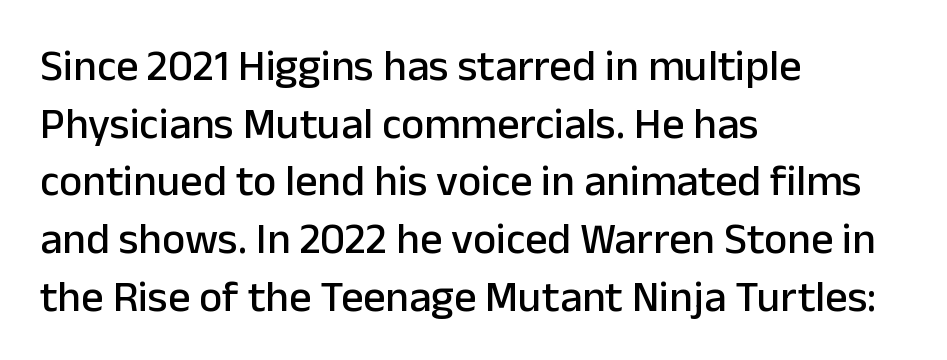
The strip under each line holds only bare page. The space between consecutive lines is moderate. Proportional: the letters do not fall into vertical columns. Notice how the stems are strictly vertical — no italics here. Unlike a traditional serif, this face leaves its strokes unadorned. The gaps between neighbouring characters are ordinary and unremarkable.
